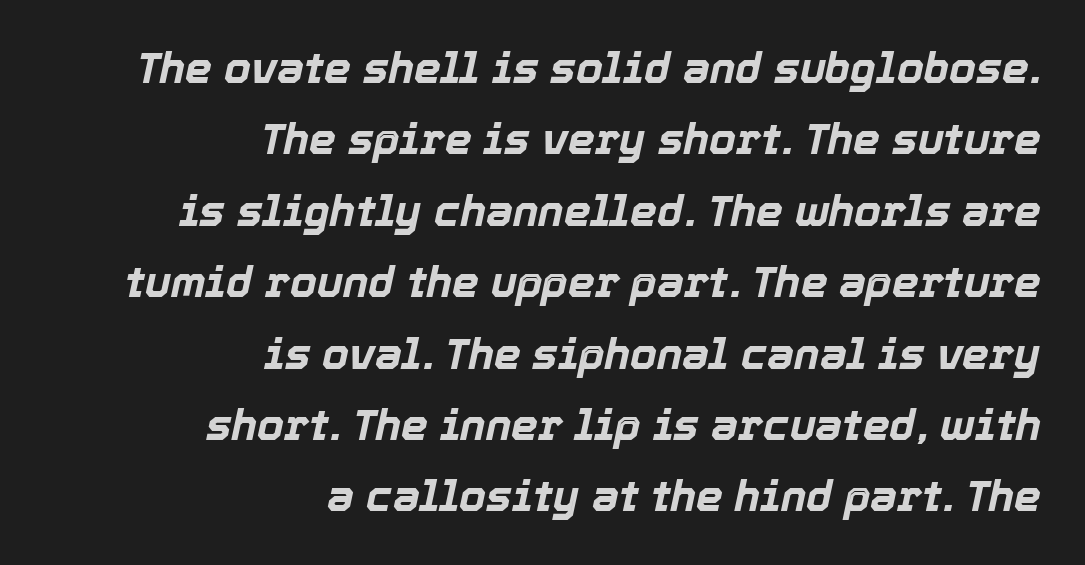
The image shows 43 px bold type, italic (leaning right); set right-aligned, normal line spacing (1.66x), normal letter spacing, not underlined; a medium x-height.
